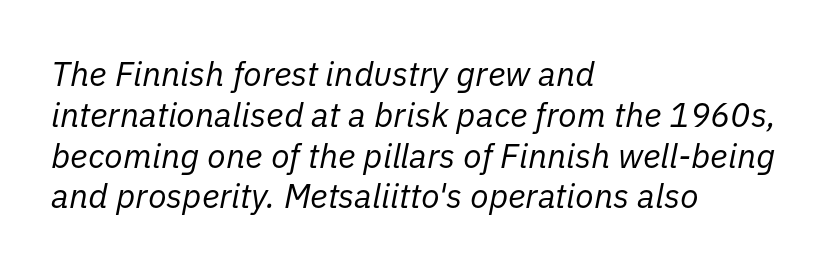
Q: Is the text bold? A: No.
Q: Is the text italic (slanted)? A: Yes, it leans right by about 11 degrees.
Q: Is the text underlined? A: No.
Q: How is the paragraph aligned? A: Left-aligned.
Q: Is the spacing between letters normal or unusually wide? A: Normal.
Q: Width (condensed, normal, or wide)? A: Normal.
Q: Stroke contrast? A: Low.
Q: x-height? A: Medium.
Q: Monospaced? A: No.
